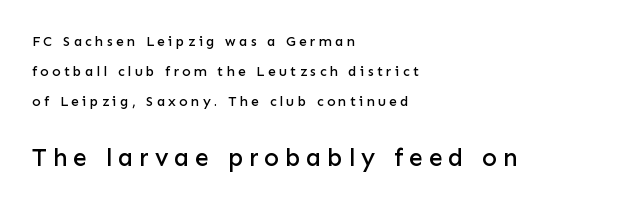
The image shows 25 px text type, upright; set left-aligned, loose line spacing (2.15x), unusually wide letter spacing (+0.23 em), not underlined; the second (bottom) block is 1.79x larger.
